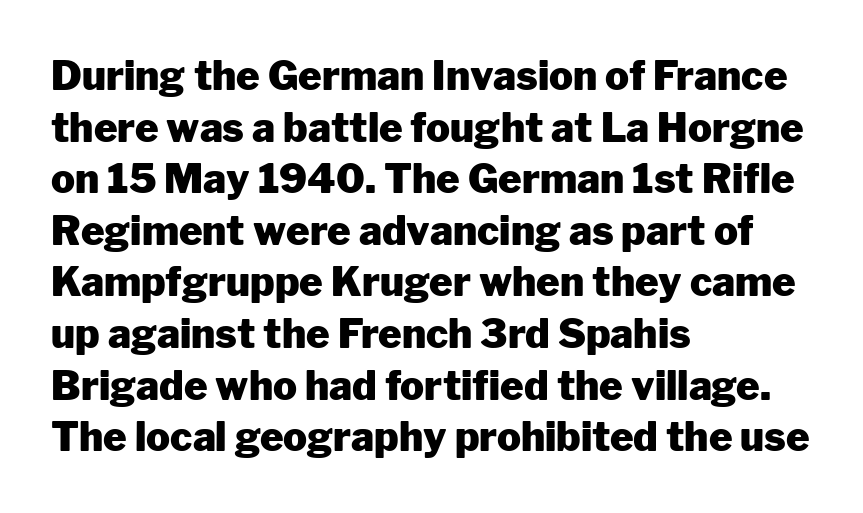
The image shows 40 px heavy sans-serif type, upright; set left-aligned, normal line spacing (1.29x), normal letter spacing, not underlined; low stroke contrast and a medium x-height.
